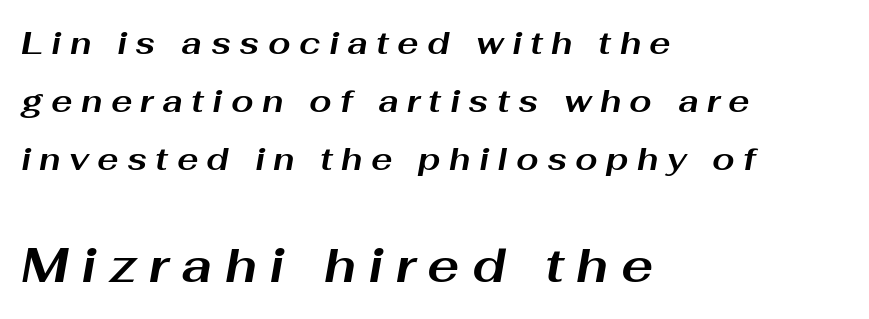
The zone under the glyphs is completely vacant. Students, this is bold: see how much ink each stroke carries. The composition opens small and finishes big. In terms of letterspacing, this is a distinctly airy, spread setting. Proportional: the letters do not fall into vertical columns.
